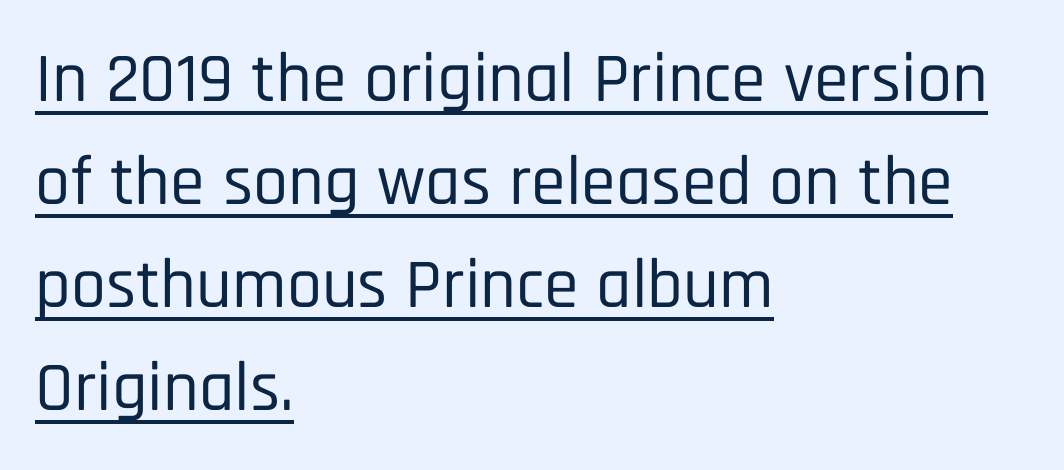
Q: Is the text italic (slanted)? A: No, it is upright.
Q: Is the typeface a serif or a sans-serif typeface? A: Sans-serif.
Q: Is the text underlined? A: Yes.
Q: How is the paragraph aligned? A: Left-aligned.
Q: Is the spacing between letters normal or unusually wide? A: Normal.
Q: Is the spacing between lines tight, normal or loose? A: Normal.
Q: Width (condensed, normal, or wide)? A: Condensed.
Q: Stroke contrast? A: Low.
Q: x-height? A: Large.
Q: Monospaced? A: No.
